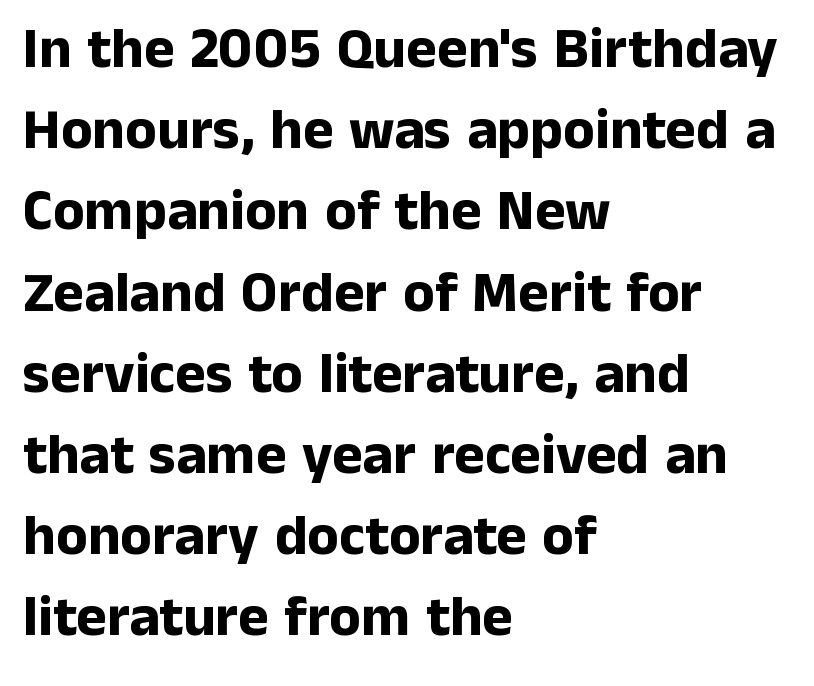
A classic flush-left, rag-right setting is used for this passage. This rendering employs a face without finishing strokes, i.e., a sans-serif. Just letters on the line, the space beneath them empty. Here the designer chose a conventional face with non-uniform glyph widths. Designer's note — italics off, roman on.
